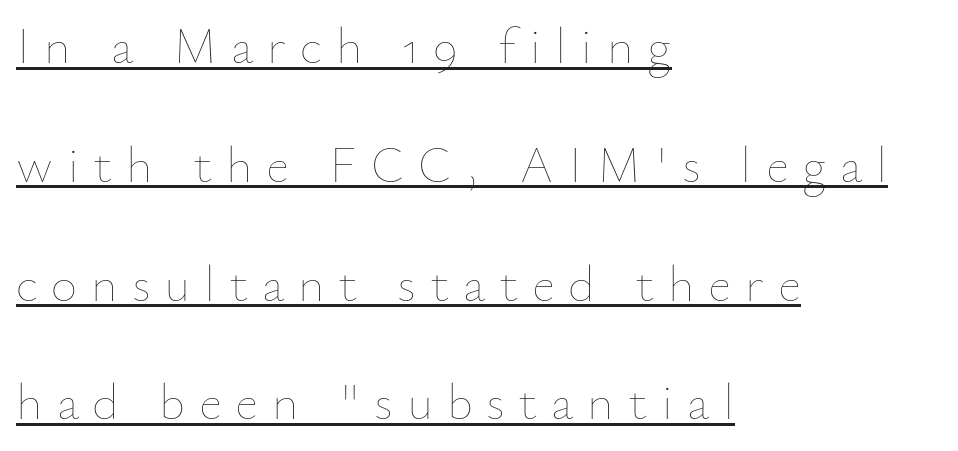
{"italic": "no", "bold": "no", "weight": "thin", "width": "normal", "stroke_contrast": "low", "x_height": "small", "monospaced": "no", "underline": "yes", "align": "left", "line_spacing": "loose", "line_spacing_ratio": 2.33, "letter_spacing": "wide", "letter_spacing_em": 0.27, "glyph_px": 51}
